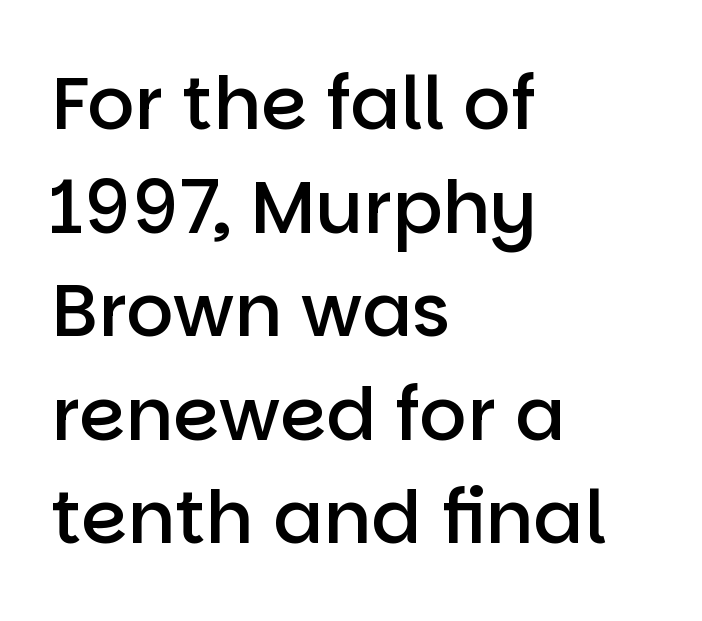
The image shows 74 px semibold sans-serif type, upright; set left-aligned, normal line spacing (1.4x), normal letter spacing, not underlined; low stroke contrast and a large x-height.
